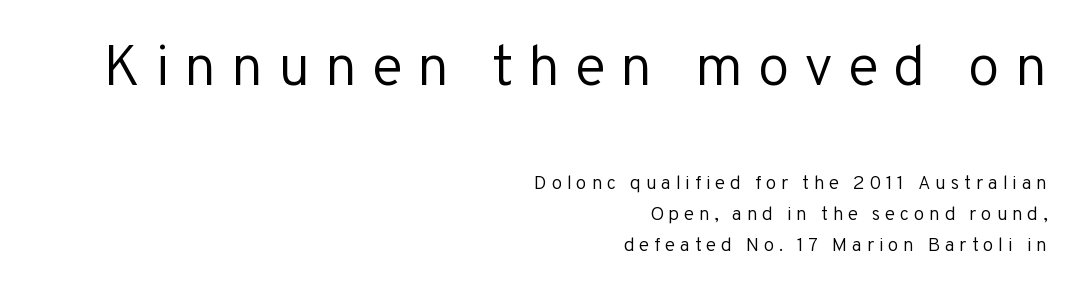
The image shows 58 px regular-weight sans-serif type, upright; set right-aligned, normal line spacing (1.64x), unusually wide letter spacing (+0.25 em), not underlined; the first (top) block is 3.05x larger; low stroke contrast and a medium x-height.
